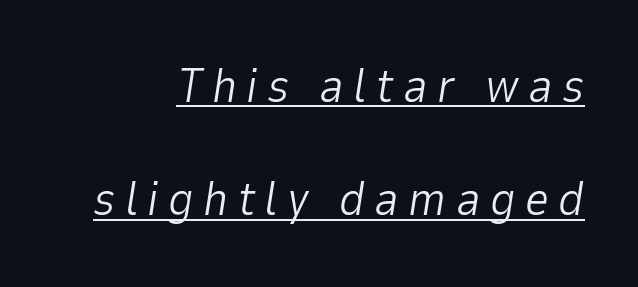
Do the characters align in a grid? No, the font is proportional. Notice how the stems are inclined rather than vertical — that's the hallmark of italics. Observe the wide spacing: letters keep a clear distance from each other. The sample's only ornament is a line tracing under the words. Whoever set this chose breathing room over compactness in the vertical rhythm. Weight: not bold — regular or lighter.
